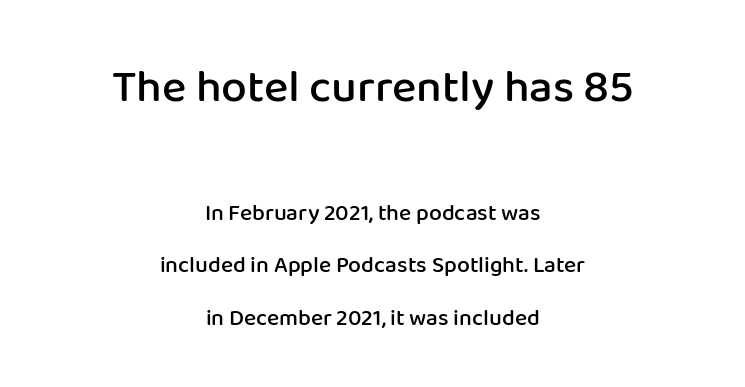
The initial chunk of copy outweighs the following chunk in type size. The typesetting leans somewhat heavy: a semibold. Nope, no serifs anywhere on these letters. Rows of type keep a wide berth in the vertical direction. You can tell it's not italic because the verticals are truly vertical. Quick note: underline off.
